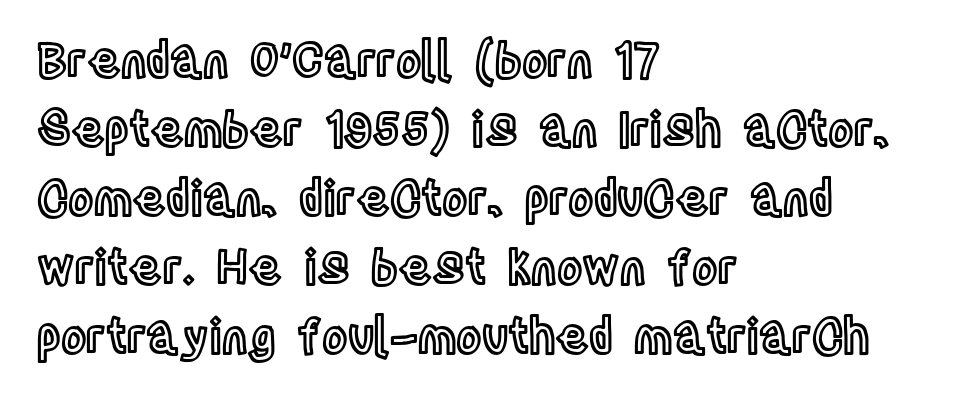
In CSS terms this would be text-align: left. Ordinary non-slanted type is in use. No word sits above an underline. Do the characters align in a grid? No, the font is proportional. A typesetter would call this leading conventional body-copy spacing.
